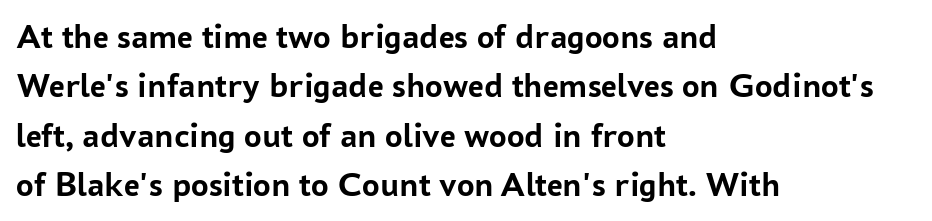
Q: Is the text bold? A: Yes.
Q: Is the text italic (slanted)? A: No, it is upright.
Q: Is the typeface a serif or a sans-serif typeface? A: Sans-serif.
Q: Is the text underlined? A: No.
Q: How is the paragraph aligned? A: Left-aligned.
Q: Is the spacing between letters normal or unusually wide? A: Normal.
Q: Is the spacing between lines tight, normal or loose? A: Normal.
Q: Width (condensed, normal, or wide)? A: Normal.
Q: Stroke contrast? A: Low.
Q: x-height? A: Medium.
Q: Monospaced? A: No.
